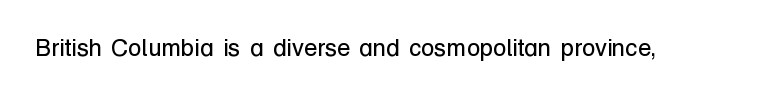
The image shows 24 px text type, upright; set normal letter spacing, not underlined.
